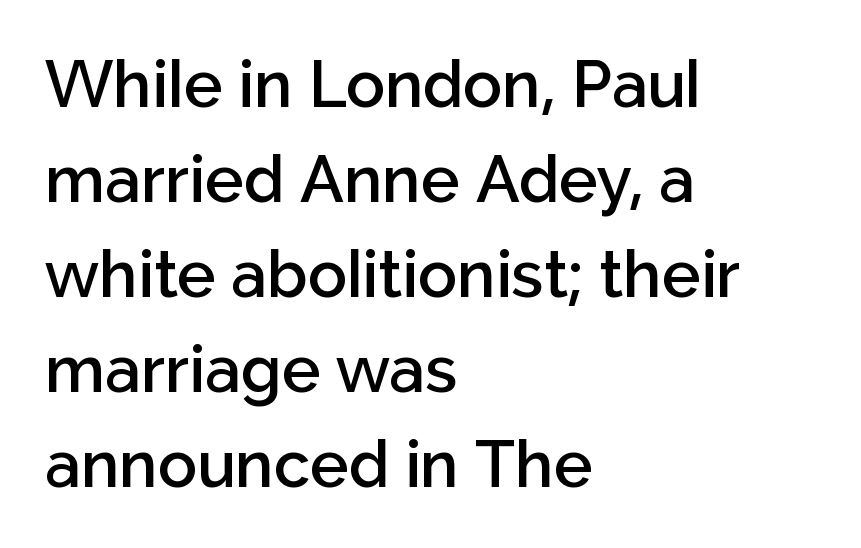
{"serif": "no", "italic": "no", "bold": "semi", "weight": "semibold", "width": "normal", "stroke_contrast": "low", "x_height": "medium", "monospaced": "no", "underline": "no", "align": "left", "line_spacing": "normal", "line_spacing_ratio": 1.46, "letter_spacing": "normal", "letter_spacing_em": 0.0, "glyph_px": 65}
